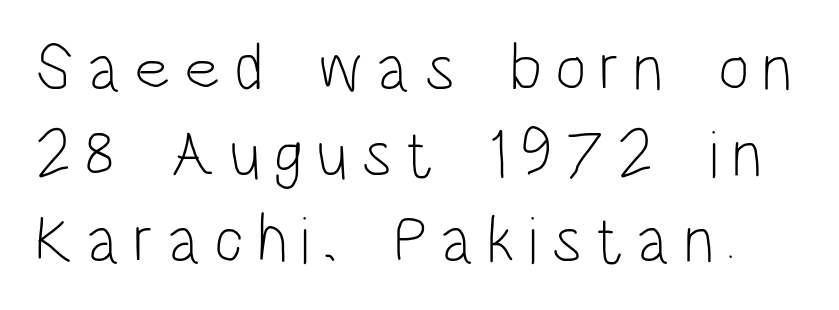
The image shows 67 px light, condensed sans-serif type, upright; set normal line spacing (1.28x), not underlined; low stroke contrast and a large x-height.
